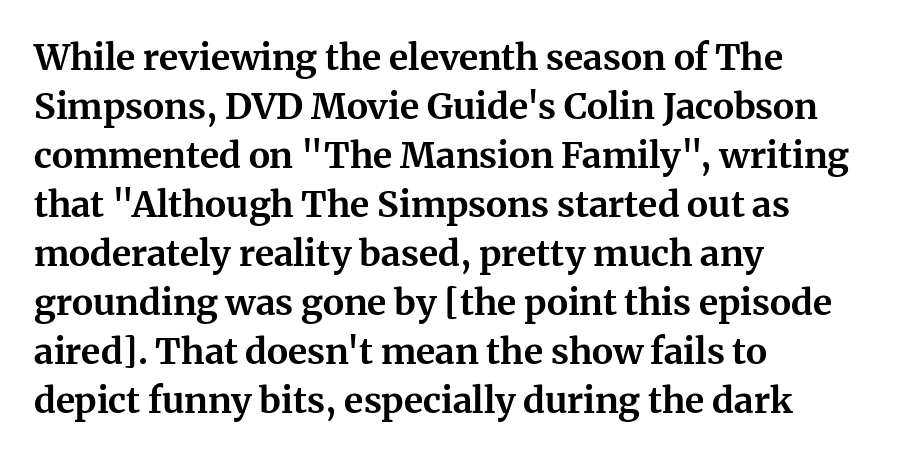
Q: Is the text bold? A: Yes.
Q: Is the text italic (slanted)? A: No, it is upright.
Q: Is the typeface a serif or a sans-serif typeface? A: Serif.
Q: Is the text underlined? A: No.
Q: How is the paragraph aligned? A: Left-aligned.
Q: Is the spacing between letters normal or unusually wide? A: Normal.
Q: Is the spacing between lines tight, normal or loose? A: Normal.
Q: Width (condensed, normal, or wide)? A: Normal.
Q: Stroke contrast? A: Medium.
Q: x-height? A: Medium.
Q: Monospaced? A: No.
